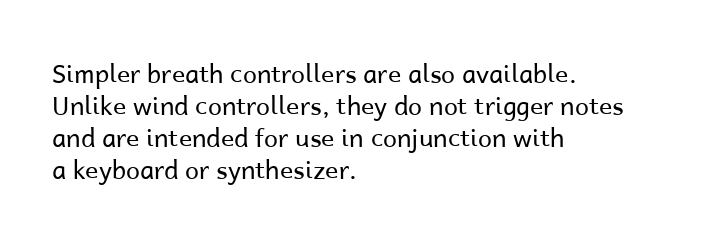
Q: Is the text bold? A: No.
Q: Is the text italic (slanted)? A: No, it is upright.
Q: Is the text underlined? A: No.
Q: How is the paragraph aligned? A: Left-aligned.
Q: Is the spacing between letters normal or unusually wide? A: Normal.
Q: Is the spacing between lines tight, normal or loose? A: Normal.
